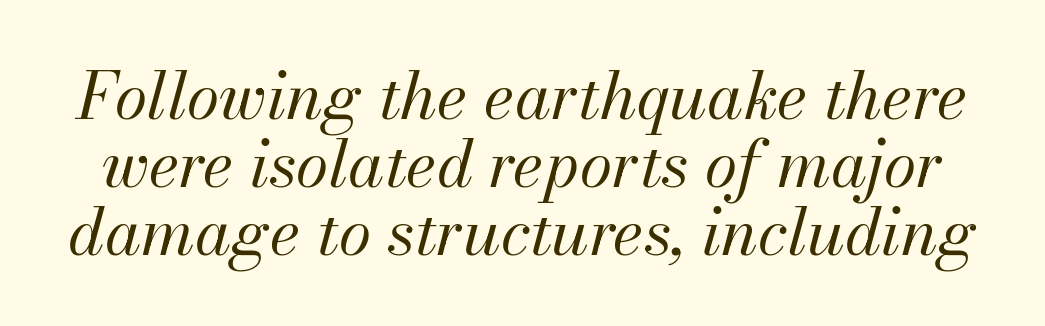
Think standard paragraph weight, or any step lighter than that. This sample has the flowing, uneven cadence of proportional lettering. The specimen reads as italic at a glance. Honestly, the rows look squashed on top of each other. These lines keep a tight, regular rhythm from letter to letter. A bare baseline throughout the passage.
